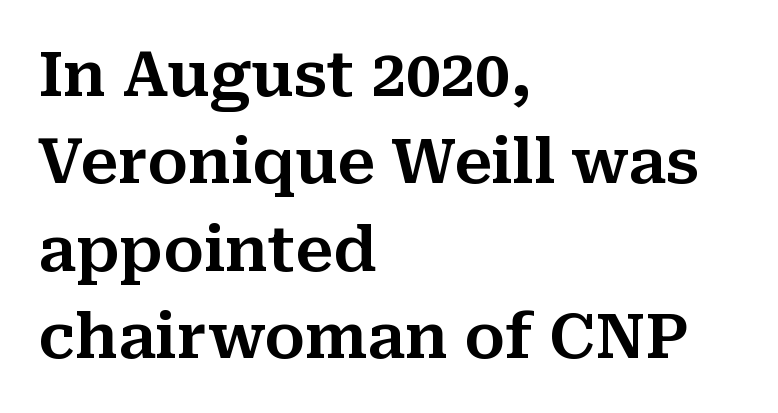
The typeface chosen for these lines features serifs. A student would call this left alignment; a typographer would say flush left, rag right. The face used here is proportionally spaced, like ordinary book or web type. Characters follow at the spacing the type designer built in. Quick note: underline off.
